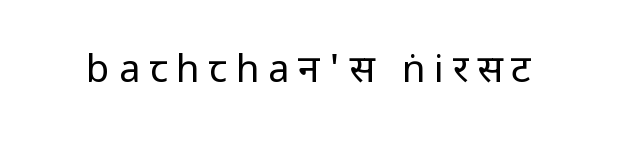
Q: Is the text bold? A: No.
Q: Is the text italic (slanted)? A: No, it is upright.
Q: Is the typeface a serif or a sans-serif typeface? A: Sans-serif.
Q: Is the text underlined? A: No.
Q: Is the spacing between letters normal or unusually wide? A: Unusually wide.
Q: Width (condensed, normal, or wide)? A: Condensed.
Q: Stroke contrast? A: Low.
